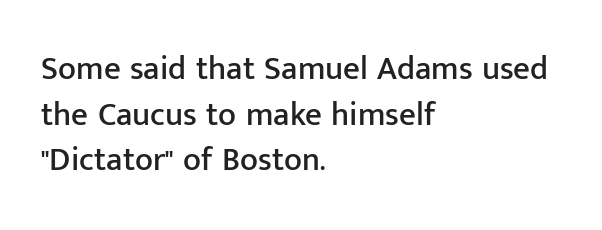
The image shows 33 px sans-serif type, upright; set left-aligned, normal line spacing (1.38x), normal letter spacing, not underlined; low stroke contrast and a medium x-height.
